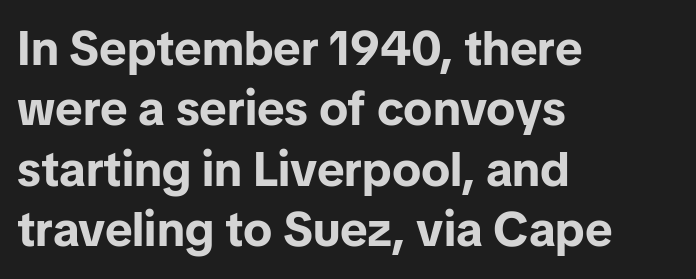
{"serif": "no", "italic": "no", "bold": "yes", "weight": "bold", "width": "normal", "stroke_contrast": "low", "x_height": "medium", "monospaced": "no", "underline": "no", "align": "left", "line_spacing": "normal", "line_spacing_ratio": 1.26, "letter_spacing": "normal", "letter_spacing_em": 0.0, "glyph_px": 48}
